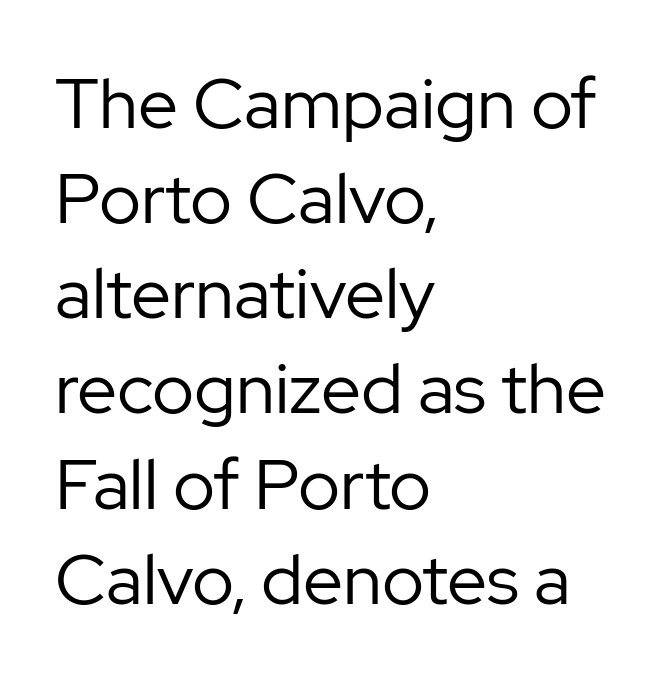
The image shows 71 px regular-weight sans-serif type, upright; set left-aligned, normal line spacing (1.34x), normal letter spacing, not underlined; low stroke contrast and a medium x-height.
